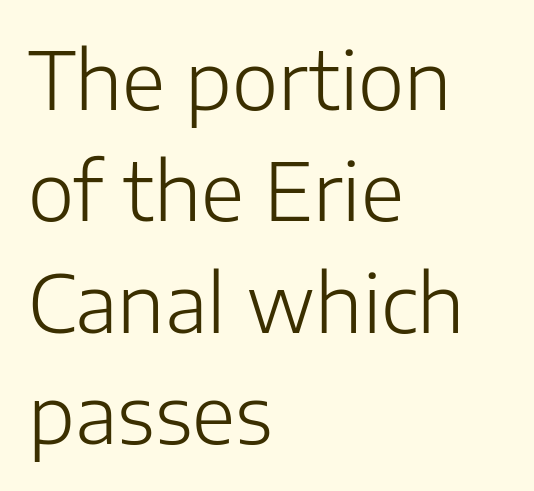
Q: Is the text bold? A: No.
Q: Is the text italic (slanted)? A: No, it is upright.
Q: Is the typeface a serif or a sans-serif typeface? A: Sans-serif.
Q: Is the text underlined? A: No.
Q: How is the paragraph aligned? A: Left-aligned.
Q: Is the spacing between letters normal or unusually wide? A: Normal.
Q: Is the spacing between lines tight, normal or loose? A: Normal.
Q: Width (condensed, normal, or wide)? A: Normal.
Q: Stroke contrast? A: Low.
Q: x-height? A: Medium.
Q: Monospaced? A: No.
